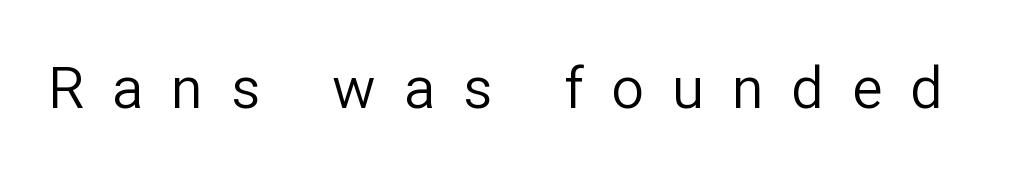
Q: Is the text bold? A: No.
Q: Is the text italic (slanted)? A: No, it is upright.
Q: Is the typeface a serif or a sans-serif typeface? A: Sans-serif.
Q: Is the text underlined? A: No.
Q: Is the spacing between letters normal or unusually wide? A: Unusually wide.
Q: Width (condensed, normal, or wide)? A: Normal.
Q: Stroke contrast? A: Low.
Q: x-height? A: Medium.
Q: Monospaced? A: No.
